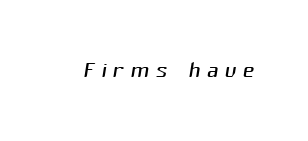
The horizontal fit of the characters is loose and conspicuously gappy. Just letters on the line, the space beneath them empty. Spacing verdict: proportional, widths tailored to each character. This reads as an unemphasized weight, regular at the heaviest. You can tell from the bare stems that sans-serif type was used.
